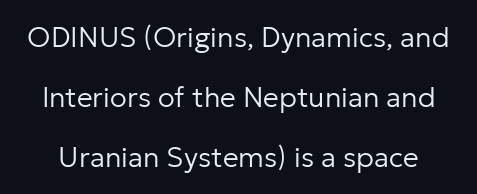
{"serif": "no", "italic": "no", "bold": "no", "weight": "regular", "width": "normal", "stroke_contrast": "low", "x_height": "medium", "monospaced": "no", "underline": "no", "line_spacing": "loose", "line_spacing_ratio": 2.14, "letter_spacing": "normal", "letter_spacing_em": 0.0, "glyph_px": 28}
